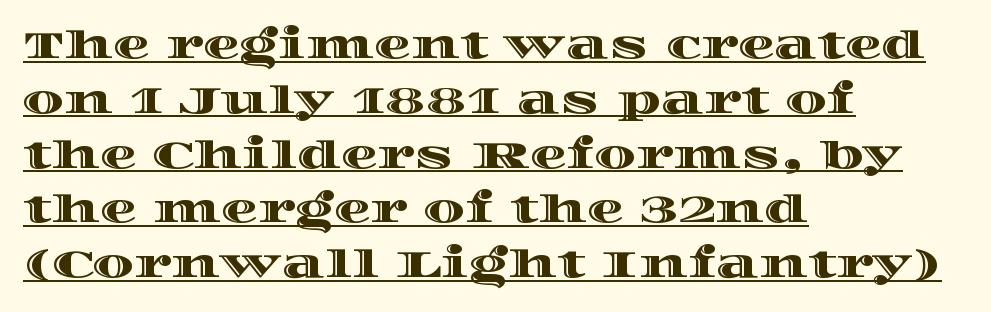
Beneath each row of characters lies a ruled line. The lettering stays uniformly vertical, giving the passage a roman look. Does the copy run flush right? No — it runs flush left. Does the leading feel generous? No, just average. This sample has the flowing, uneven cadence of proportional lettering.
